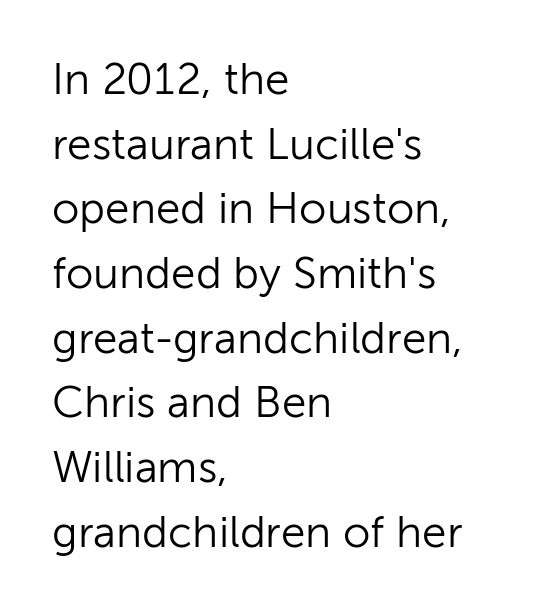
Students, note that the glyphs here touch the page at normal intervals. Compared with a centered layout, this one pins lines to the left instead. This block has exactly the height ordinary leading produces. The glyphs in this specimen are sans serif. Tall strokes in this sample are plumb rather than angled. Think of a printed novel: that variable character pitch is what you see here.
